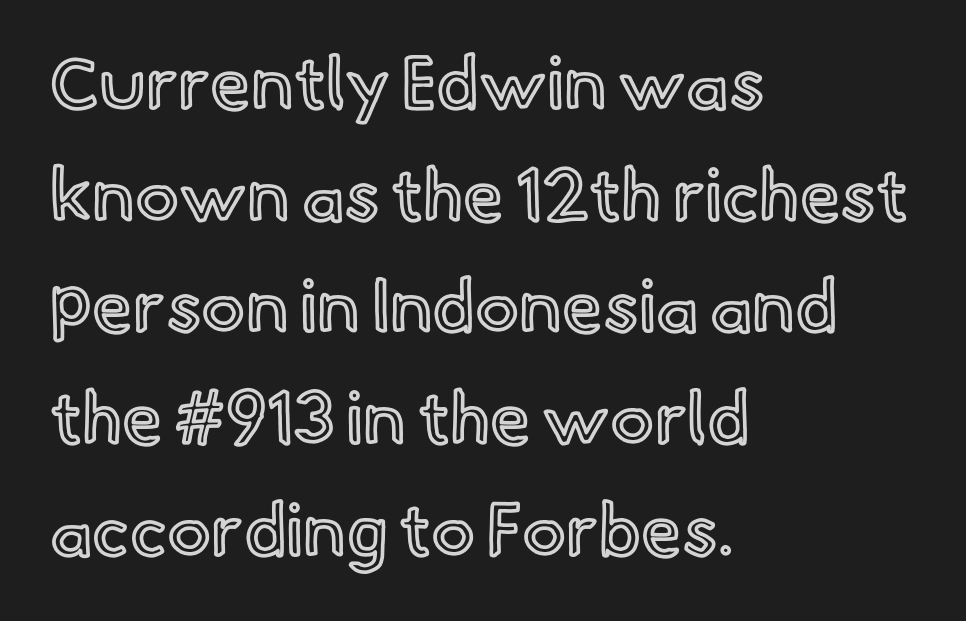
This block has exactly the height ordinary leading produces. Default kerning and tracking; the words read as compact shapes. Spacing verdict: proportional, widths tailored to each character. The foot of each line stays bare and open. One-word summary of the alignment: left. Posture: upright roman.
